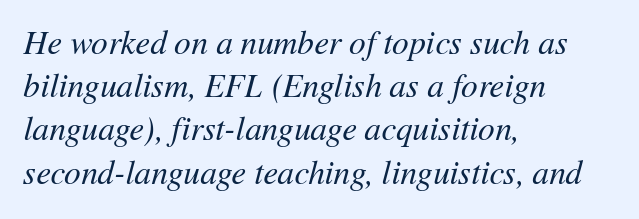
{"italic": "yes", "lean": "right", "slant_degrees": 11, "bold": "no", "weight": "regular", "width": "normal", "stroke_contrast": "medium", "x_height": "medium", "monospaced": "no", "underline": "no", "align": "left", "line_spacing": "normal", "line_spacing_ratio": 1.31, "letter_spacing": "normal", "letter_spacing_em": 0.0, "glyph_px": 33}
